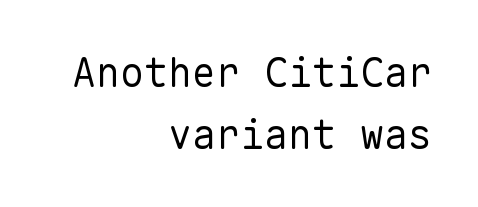
The image shows 40 px regular-weight sans-serif type, upright, monospaced; set right-aligned, normal line spacing (1.55x), normal letter spacing, not underlined; low stroke contrast and a medium x-height.
